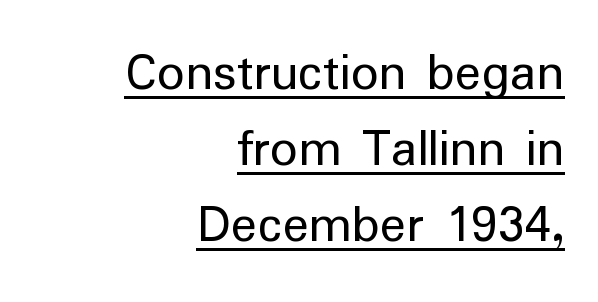
The image shows 55 px regular-weight sans-serif type, upright; set right-aligned, normal line spacing (1.38x), normal letter spacing, underlined; low stroke contrast and a medium x-height.
